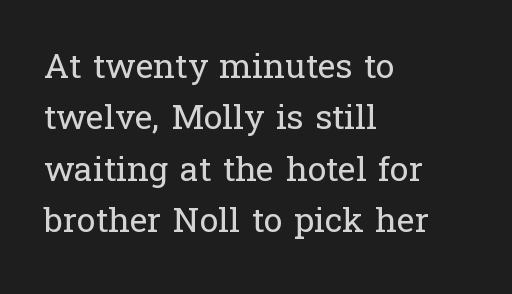
{"serif": "yes", "italic": "no", "bold": "no", "weight": "regular", "width": "normal", "stroke_contrast": "low", "x_height": "medium", "monospaced": "no", "underline": "no", "align": "left", "line_spacing": "normal", "line_spacing_ratio": 1.51, "letter_spacing": "normal", "letter_spacing_em": 0.0, "glyph_px": 34}
